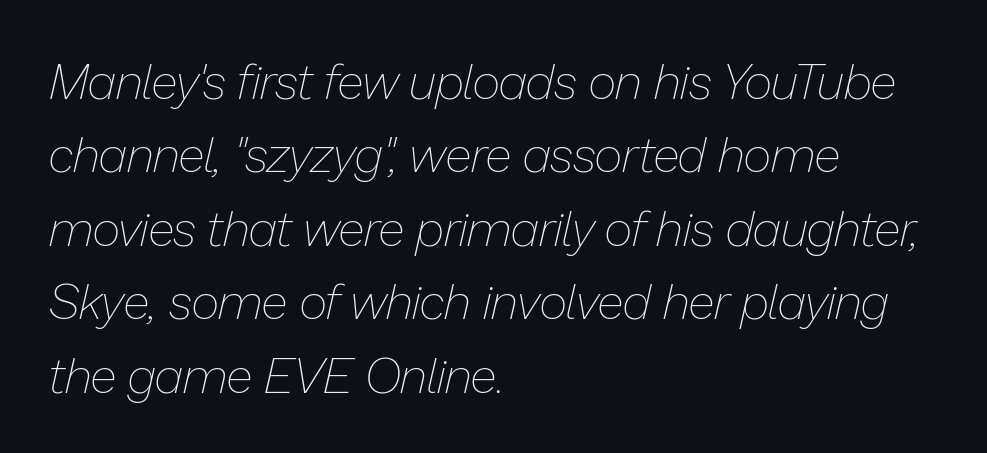
Q: Is the text bold? A: No.
Q: Is the text italic (slanted)? A: Yes, it leans right by about 13 degrees.
Q: Is the text underlined? A: No.
Q: How is the paragraph aligned? A: Left-aligned.
Q: Is the spacing between letters normal or unusually wide? A: Normal.
Q: Is the spacing between lines tight, normal or loose? A: Normal.
Q: Width (condensed, normal, or wide)? A: Normal.
Q: Stroke contrast? A: Low.
Q: x-height? A: Medium.
Q: Monospaced? A: No.
